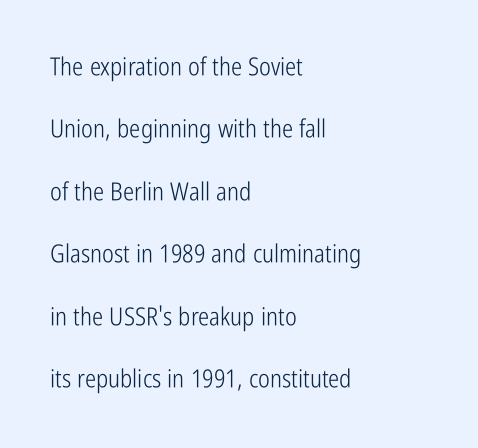
Bold? No — there's no thickening of the strokes. Widely set lines give the paragraph a tall, airy silhouette. The paragraph has a hard left edge and a soft right edge. Designer's note — italics off, roman on.
